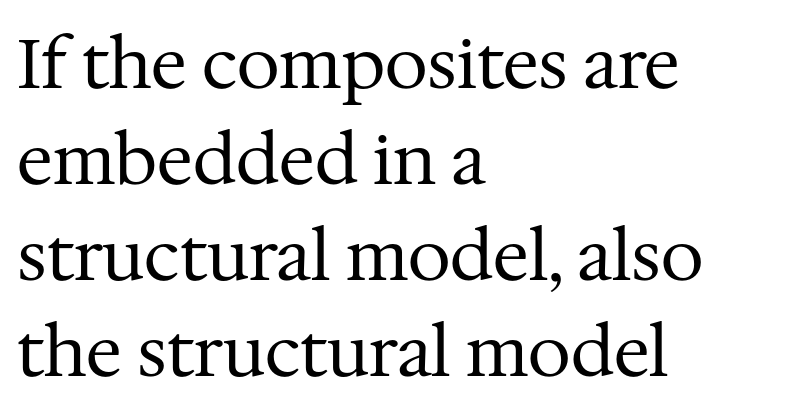
Q: Is the text bold? A: No.
Q: Is the text italic (slanted)? A: No, it is upright.
Q: Is the typeface a serif or a sans-serif typeface? A: Serif.
Q: Is the text underlined? A: No.
Q: How is the paragraph aligned? A: Left-aligned.
Q: Is the spacing between letters normal or unusually wide? A: Normal.
Q: Is the spacing between lines tight, normal or loose? A: Normal.
Q: Width (condensed, normal, or wide)? A: Normal.
Q: Stroke contrast? A: Medium.
Q: x-height? A: Medium.
Q: Monospaced? A: No.
